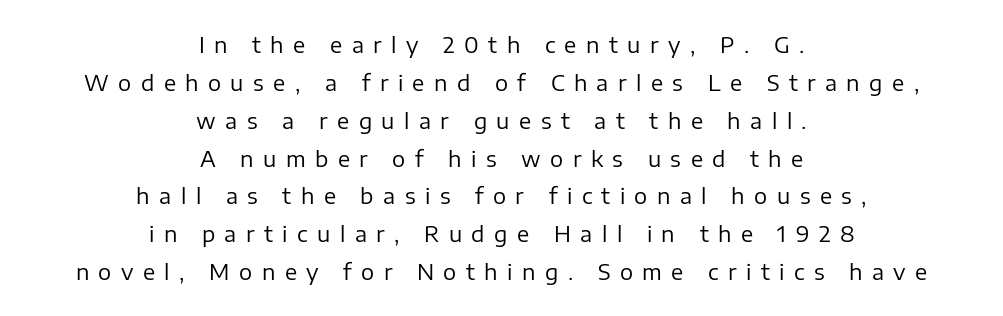
Q: Is the text bold? A: No.
Q: Is the text italic (slanted)? A: No, it is upright.
Q: Is the text underlined? A: No.
Q: How is the paragraph aligned? A: Centered.
Q: Is the spacing between letters normal or unusually wide? A: Unusually wide.
